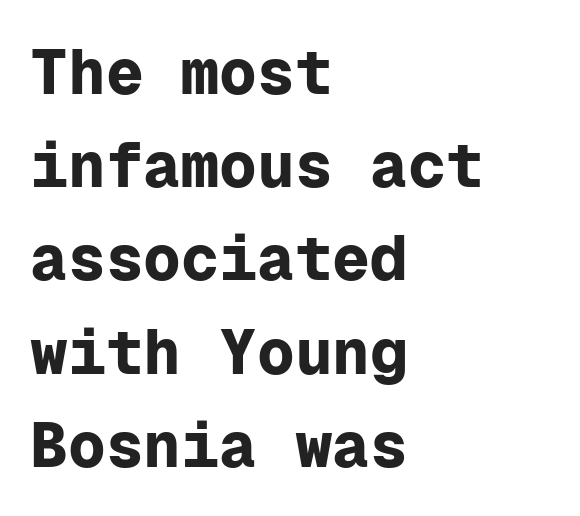
The image shows 63 px bold sans-serif type, upright, monospaced; set left-aligned, normal line spacing (1.48x), normal letter spacing, not underlined; low stroke contrast and a medium x-height.
